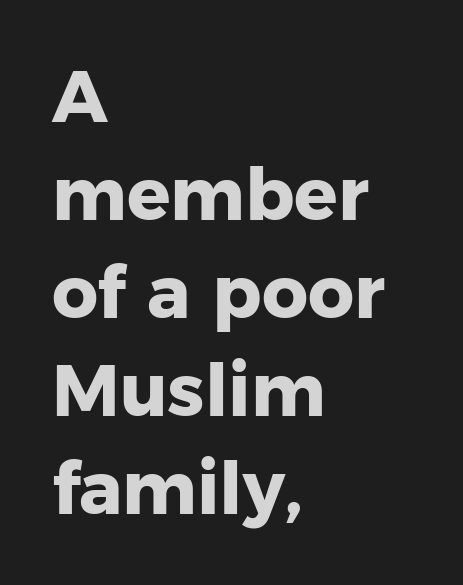
The image shows 72 px heavy sans-serif type, upright; set left-aligned, normal line spacing (1.36x), normal letter spacing, not underlined; low stroke contrast and a medium x-height.
